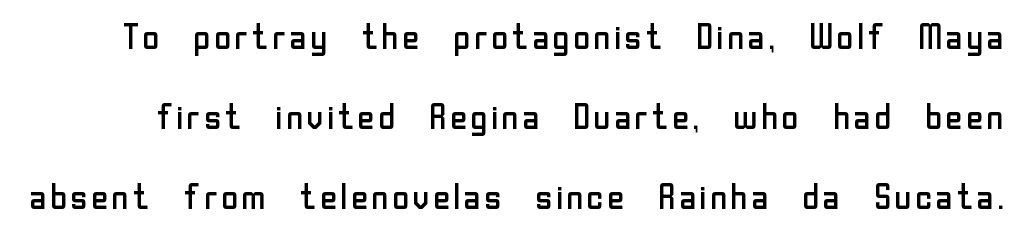
Q: Is the text bold? A: No.
Q: Is the text italic (slanted)? A: No, it is upright.
Q: Is the typeface a serif or a sans-serif typeface? A: Sans-serif.
Q: Is the text underlined? A: No.
Q: Is the spacing between letters normal or unusually wide? A: Normal.
Q: Is the spacing between lines tight, normal or loose? A: Loose.
Q: Width (condensed, normal, or wide)? A: Normal.
Q: Stroke contrast? A: Low.
Q: x-height? A: Medium.
Q: Monospaced? A: No.
